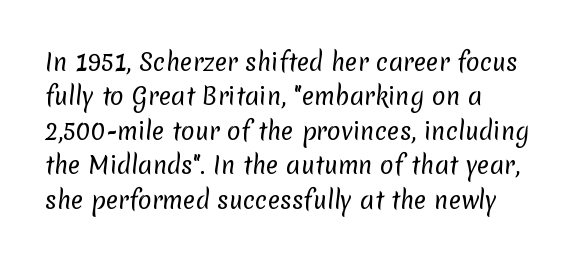
Q: Is the text bold? A: No.
Q: Is the text underlined? A: No.
Q: How is the paragraph aligned? A: Left-aligned.
Q: Is the spacing between letters normal or unusually wide? A: Normal.
Q: Is the spacing between lines tight, normal or loose? A: Normal.
